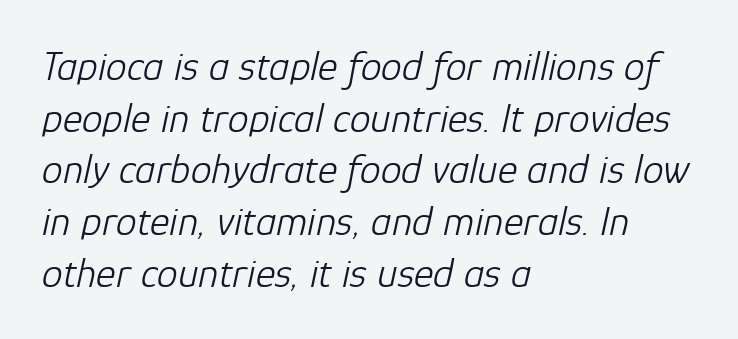
The image shows 42 px light type, italic (leaning right); set left-aligned, line spacing 1.23x, normal letter spacing, not underlined; low stroke contrast and a medium x-height.
